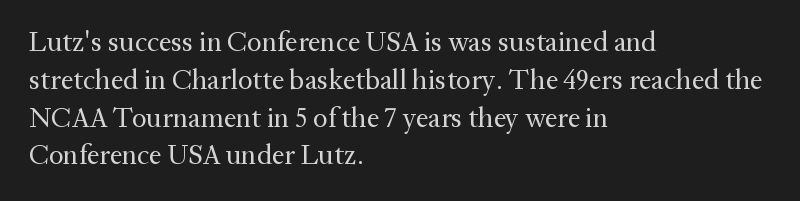
The font is comparable to plain body text, perhaps lighter. The text was rendered using a seriffed face with decorative stroke endings. This sample has the flowing, uneven cadence of proportional lettering. Honestly, the letter spacing is just normal — you wouldn't notice it. A typesetter would mark this as roman, not italic. The strip under each line holds only bare page.
